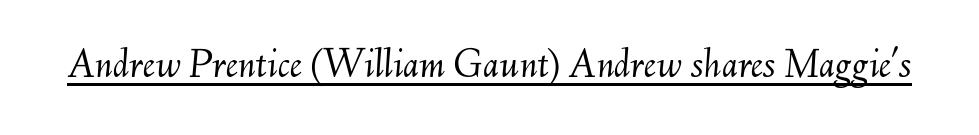
The image shows 43 px light type, italic (leaning right); set normal letter spacing, underlined; medium stroke contrast and a small x-height.
